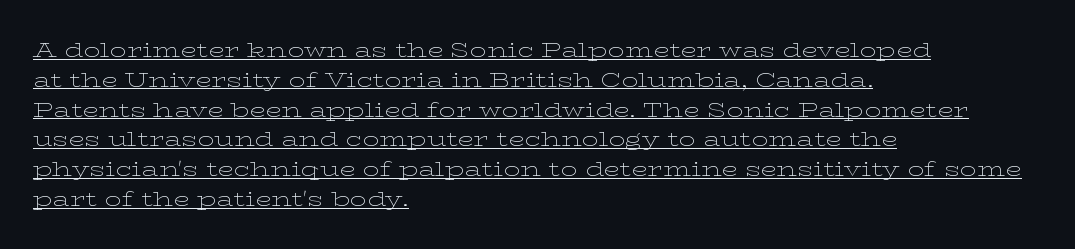
The image shows 21 px text type, upright; set left-aligned, normal line spacing (1.42x), normal letter spacing, underlined.
